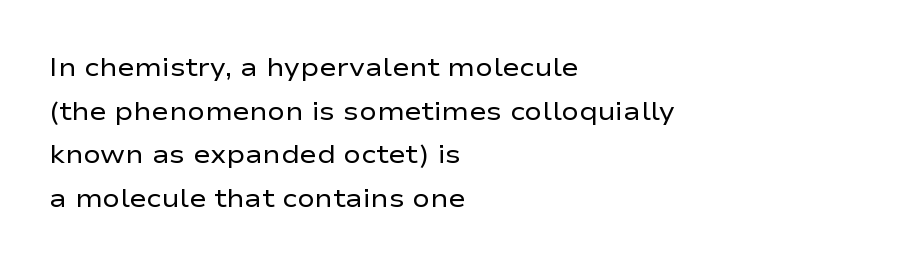
{"italic": "no", "bold": "no", "underline": "no", "align": "left", "line_spacing": "normal", "line_spacing_ratio": 1.68, "letter_spacing": "normal", "letter_spacing_em": 0.0, "glyph_px": 26}
